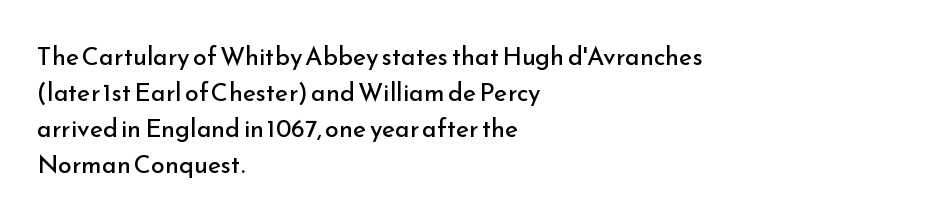
The image shows 25 px text type, upright; set left-aligned, normal line spacing (1.44x), normal letter spacing, not underlined.
